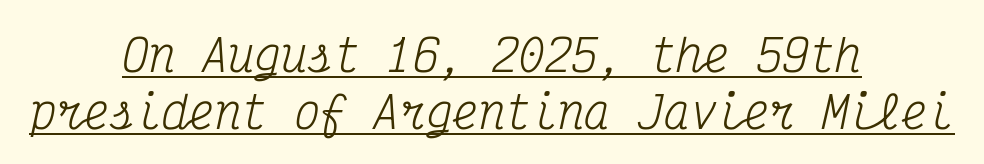
Nothing unusual about the tracking: characters are spaced as the font intends. In terms of letterform style, serifs are clearly present. A light-to-regular cut is what we see here. Horizontal bands of white between lines are of average thickness. Compared with ordinary roman type, these characters are visibly tilted.
